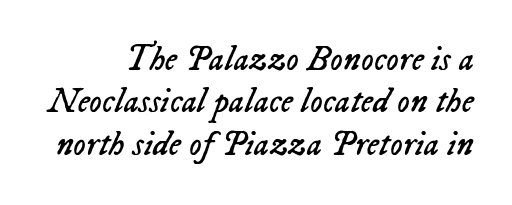
The image shows 35 px regular-weight type, italic (leaning right); set line spacing 1.21x, normal letter spacing, not underlined; low stroke contrast and a medium x-height.
